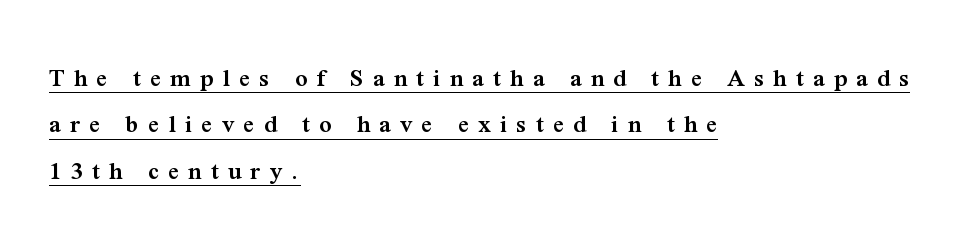
The image shows 27 px text type, upright; set left-aligned, line spacing 1.72x, unusually wide letter spacing (+0.34 em), underlined.
